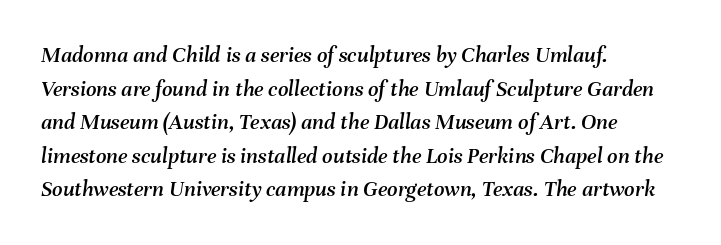
The glyphs are unaccompanied by any horizontal stroke below them. Teacher's note: observe the even left margin — that is flush-left alignment. This sample uses an oblique cut, with every glyph tilted off the vertical. The rendering keeps characters at their native spacing.
